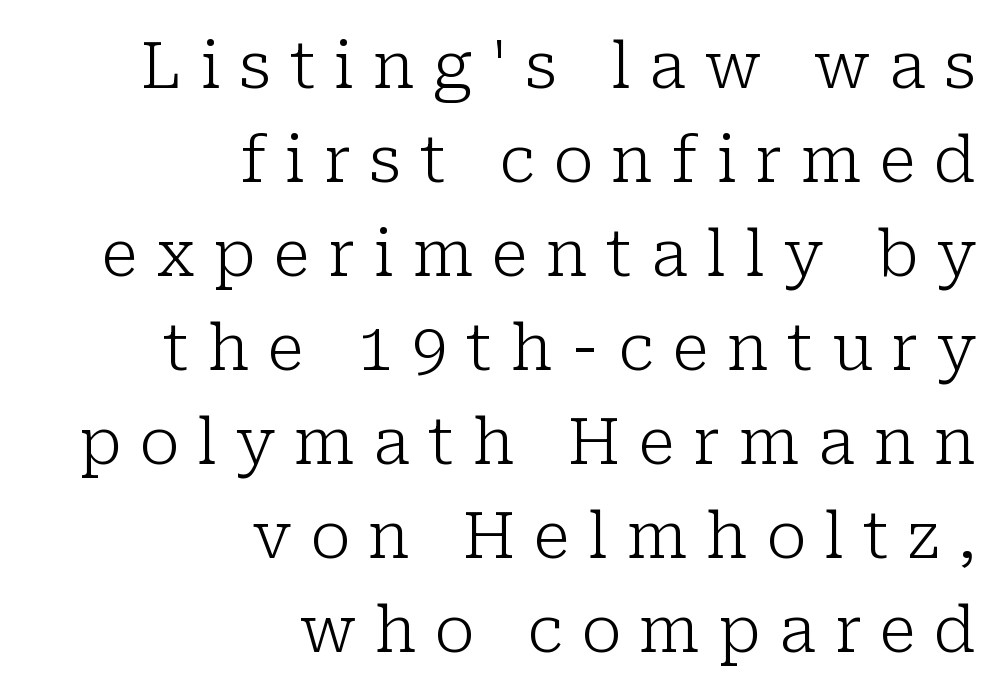
The image shows 64 px light serif type, upright; set right-aligned, normal line spacing (1.47x), unusually wide letter spacing (+0.29 em), not underlined; low stroke contrast and a medium x-height.
